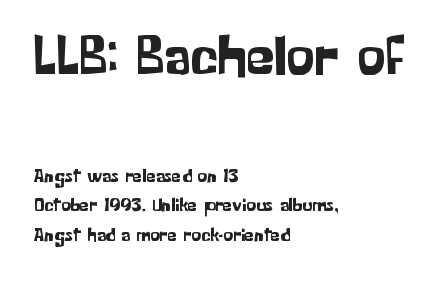
Q: Is the text italic (slanted)? A: No, it is upright.
Q: Is the typeface a serif or a sans-serif typeface? A: Sans-serif.
Q: Is the text underlined? A: No.
Q: How is the paragraph aligned? A: Left-aligned.
Q: Is the spacing between letters normal or unusually wide? A: Normal.
Q: Is the spacing between lines tight, normal or loose? A: Normal.
Q: Which block of text is set in a larger size, the first (top) or the second (bottom)? A: The first (top) one.
Q: Width (condensed, normal, or wide)? A: Normal.
Q: Stroke contrast? A: Low.
Q: x-height? A: Medium.
Q: Monospaced? A: No.
